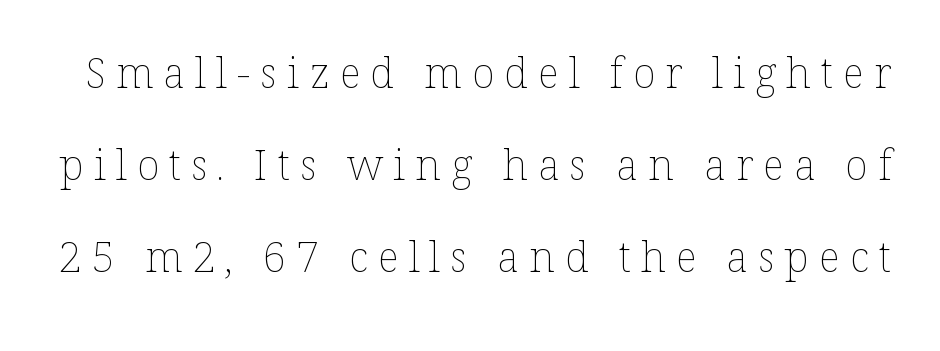
Q: Is the text bold? A: No.
Q: Is the text italic (slanted)? A: No, it is upright.
Q: Is the text underlined? A: No.
Q: Is the spacing between letters normal or unusually wide? A: Unusually wide.
Q: Is the spacing between lines tight, normal or loose? A: Loose.
Q: Width (condensed, normal, or wide)? A: Normal.
Q: Stroke contrast? A: Low.
Q: x-height? A: Medium.
Q: Monospaced? A: No.
